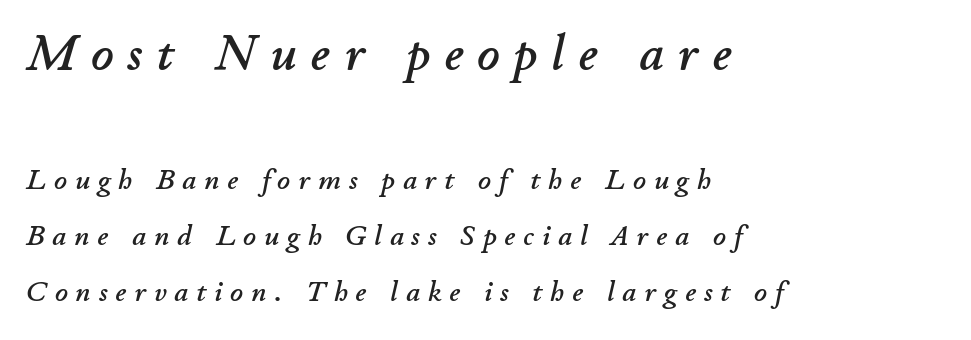
Q: Is the text italic (slanted)? A: Yes, it leans right by about 11 degrees.
Q: Is the text underlined? A: No.
Q: How is the paragraph aligned? A: Left-aligned.
Q: Is the spacing between letters normal or unusually wide? A: Unusually wide.
Q: Is the spacing between lines tight, normal or loose? A: Loose.
Q: Which block of text is set in a larger size, the first (top) or the second (bottom)? A: The first (top) one.
Q: Width (condensed, normal, or wide)? A: Normal.
Q: Stroke contrast? A: Low.
Q: x-height? A: Small.
Q: Monospaced? A: No.
